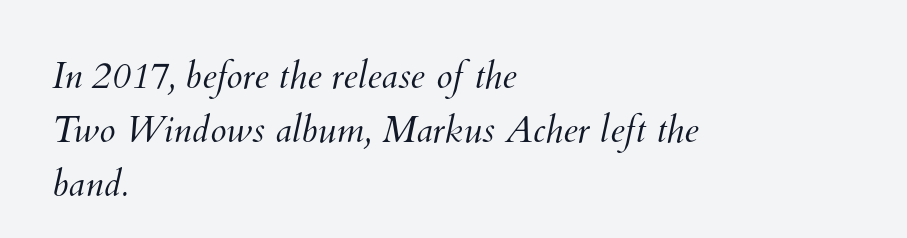
The image shows 37 px light type; set left-aligned, normal line spacing (1.46x), normal letter spacing, not underlined; medium stroke contrast and a small x-height.
